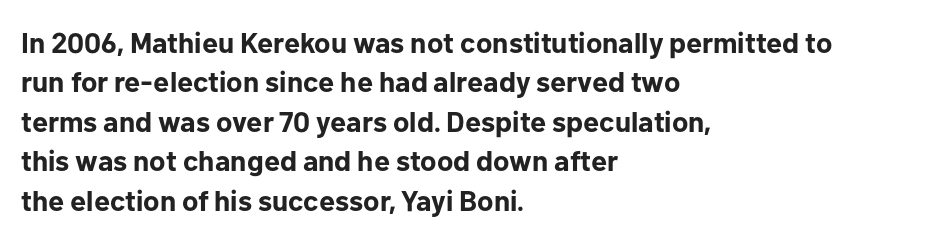
Ordinary non-slanted type is in use. A bare baseline throughout the passage. You could not count columns in this text — the font is proportionally spaced. The letters carry no serifs — their stems end cleanly without finishing strokes. Heavy, bold letterforms. Leading: standard.
